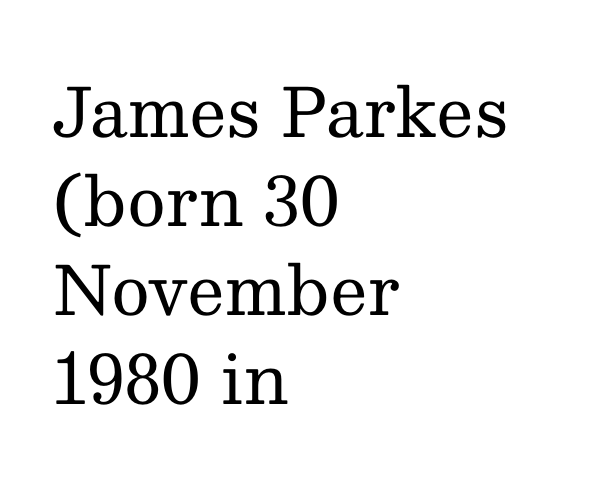
{"serif": "yes", "italic": "no", "bold": "no", "weight": "regular", "width": "normal", "stroke_contrast": "medium", "x_height": "medium", "monospaced": "no", "underline": "no", "align": "left", "line_spacing": "normal", "line_spacing_ratio": 1.33, "letter_spacing": "normal", "letter_spacing_em": 0.0, "glyph_px": 67}
